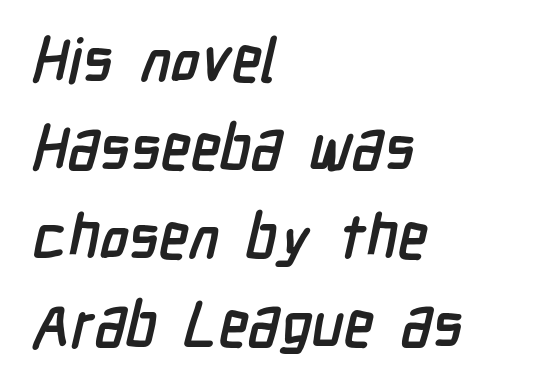
{"serif": "no", "bold": "yes", "weight": "semibold", "width": "condensed", "stroke_contrast": "low", "x_height": "medium", "monospaced": "no", "underline": "no", "align": "left", "line_spacing": "normal", "line_spacing_ratio": 1.45, "letter_spacing": "normal", "letter_spacing_em": 0.0, "glyph_px": 61}
